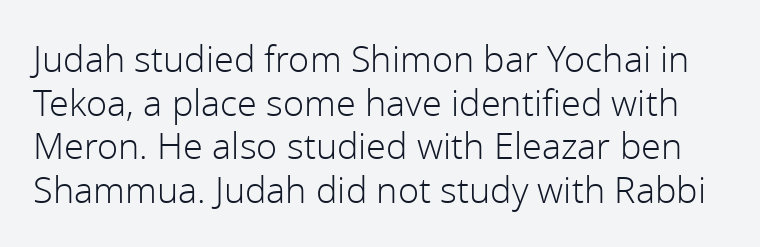
This is sans-serif lettering, the kind often seen on screens and signage. You could not count columns in this text — the font is proportionally spaced. The rendering keeps characters at their native spacing. Plain, unruled lines of type. Summary of weight: not heavy and not bold. Is there any slant? The stems are plumb.
